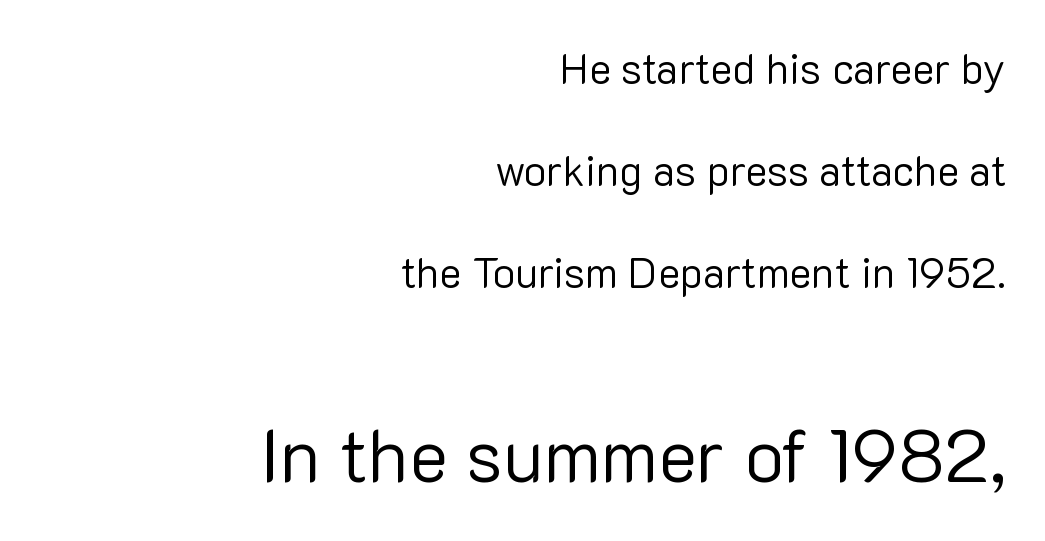
The vertical gap from one line to the next is large. This sample has the flowing, uneven cadence of proportional lettering. Leftover space on each line is placed entirely before the opening word. A typesetter would call this zero additional tracking.
